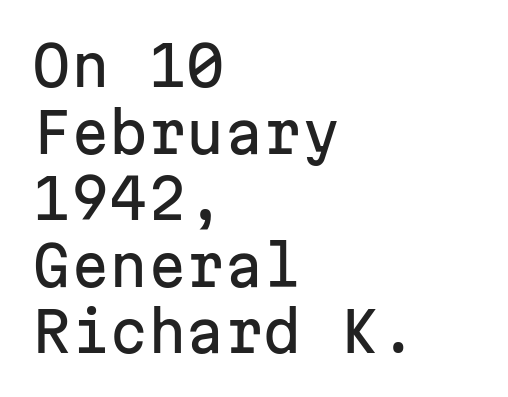
The image shows 55 px sans-serif type, upright, monospaced; set left-aligned, line spacing 1.21x, normal letter spacing, not underlined; low stroke contrast and a medium x-height.
